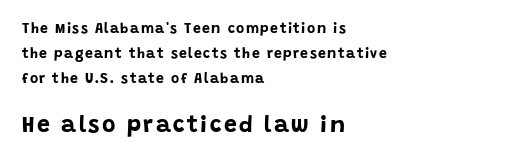
The image shows 23 px bold type, upright; set left-aligned, line spacing 1.77x, not underlined; the second (bottom) block is 1.64x larger.
